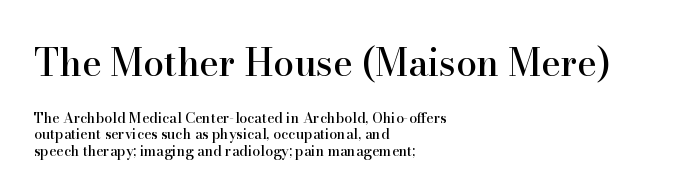
These lines are rendered in a variable-pitch font. A bare baseline throughout the passage. Each word holds together tightly as a unit, with standard inter-letter gaps. Horizontal alignment here is leftward, the default for most running prose.
